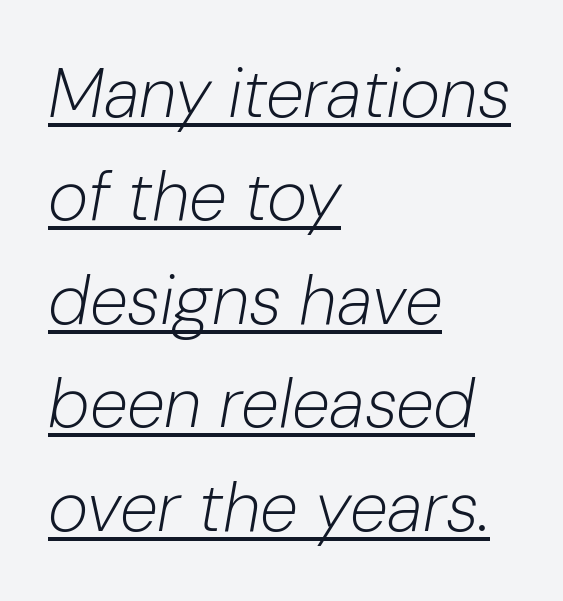
The image shows 69 px light type, italic (leaning right); set left-aligned, normal line spacing (1.5x), normal letter spacing, underlined; low stroke contrast and a medium x-height.
